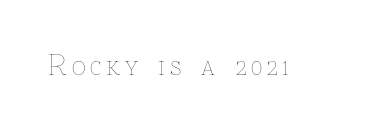
The image shows 27 px text type, upright; set not underlined.
